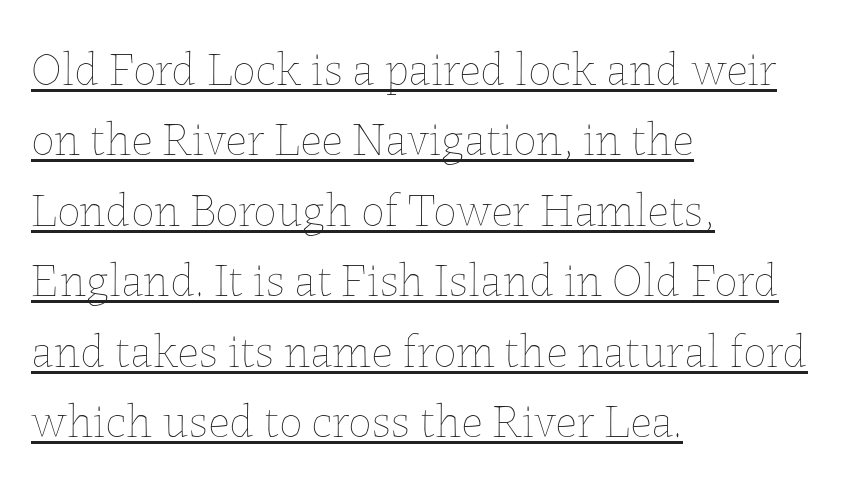
The image shows 47 px thin type, upright; set left-aligned, normal line spacing (1.5x), normal letter spacing, underlined; low stroke contrast and a medium x-height.
